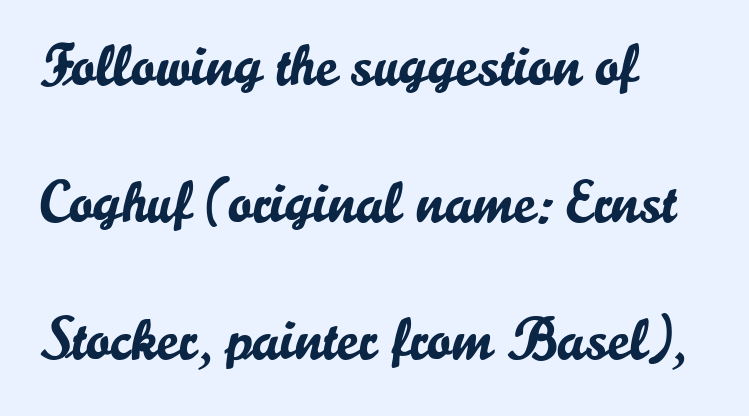
A typesetter would call this leading open, well beyond the default. A sans-serif font was chosen for this passage. A typesetter would call this proportional, since set widths differ per character. The paragraph shown leans on its left margin.
